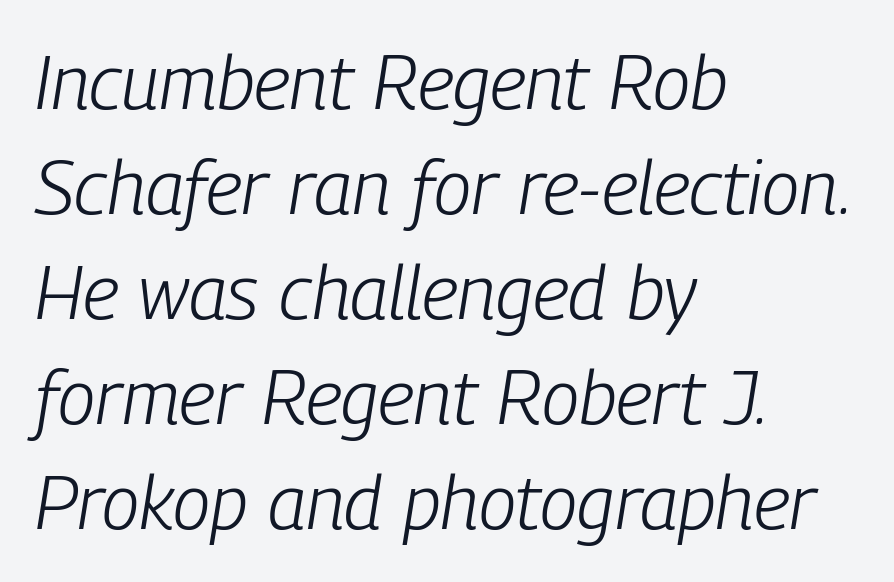
{"italic": "yes", "lean": "right", "slant_degrees": 9, "bold": "no", "weight": "light", "width": "condensed", "stroke_contrast": "low", "x_height": "medium", "monospaced": "no", "underline": "no", "align": "left", "line_spacing": "normal", "line_spacing_ratio": 1.38, "letter_spacing": "normal", "letter_spacing_em": 0.0, "glyph_px": 76}
